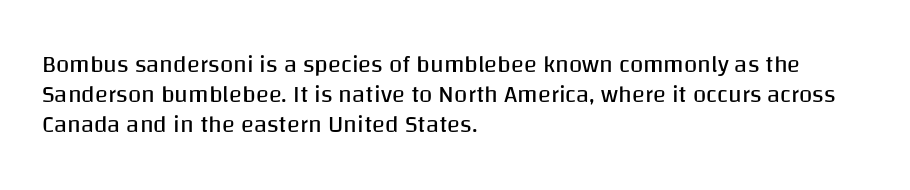
Q: Is the text bold? A: No.
Q: Is the text italic (slanted)? A: No, it is upright.
Q: Is the text underlined? A: No.
Q: How is the paragraph aligned? A: Left-aligned.
Q: Is the spacing between letters normal or unusually wide? A: Normal.
Q: Is the spacing between lines tight, normal or loose? A: Normal.
